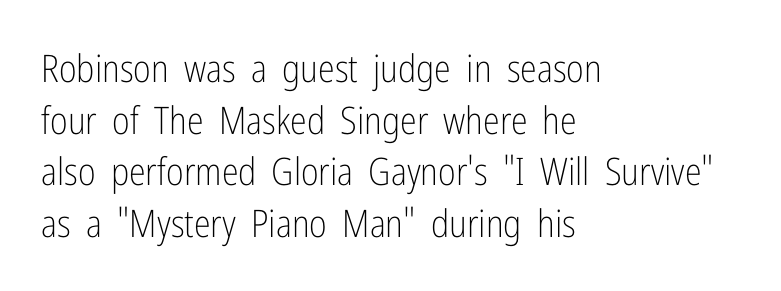
{"serif": "no", "italic": "no", "bold": "no", "weight": "light", "width": "condensed", "stroke_contrast": "low", "x_height": "medium", "monospaced": "no", "underline": "no", "align": "left", "line_spacing": "normal", "line_spacing_ratio": 1.36, "letter_spacing": "normal", "letter_spacing_em": 0.0, "glyph_px": 38}
